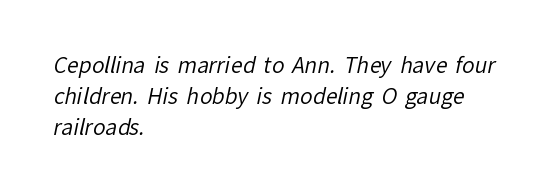
{"bold": "no", "underline": "no", "align": "left", "line_spacing": "normal", "line_spacing_ratio": 1.48, "letter_spacing": "normal", "letter_spacing_em": 0.0, "glyph_px": 21}
